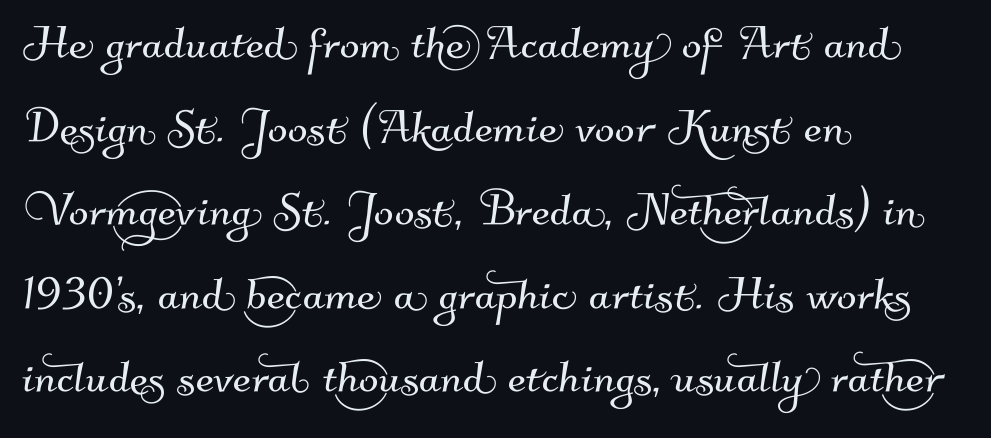
{"serif": "no", "width": "normal", "stroke_contrast": "medium", "x_height": "small", "monospaced": "no", "underline": "no", "align": "left", "line_spacing": "normal", "line_spacing_ratio": 1.44, "letter_spacing": "normal", "letter_spacing_em": 0.0, "glyph_px": 58}
